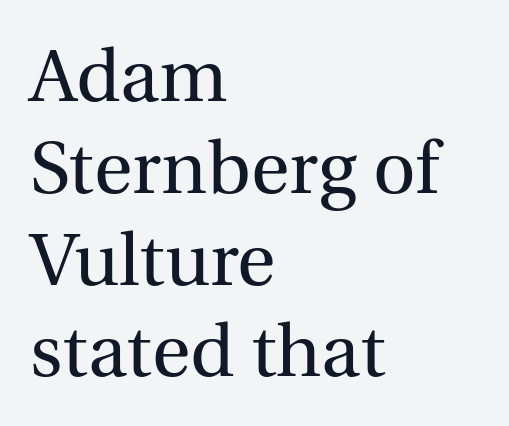
Q: Is the text bold? A: No.
Q: Is the text italic (slanted)? A: No, it is upright.
Q: Is the typeface a serif or a sans-serif typeface? A: Serif.
Q: Is the text underlined? A: No.
Q: How is the paragraph aligned? A: Left-aligned.
Q: Is the spacing between letters normal or unusually wide? A: Normal.
Q: Width (condensed, normal, or wide)? A: Normal.
Q: x-height? A: Medium.
Q: Monospaced? A: No.
